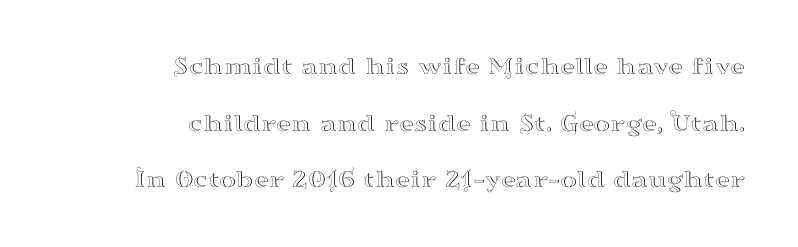
Glance below the letters and you will spot only blank space. The lines in this sample share a right terminus and differ only in where they begin. Quick note: interline space is abundant. Italic? Not at all — the glyphs are vertical.
